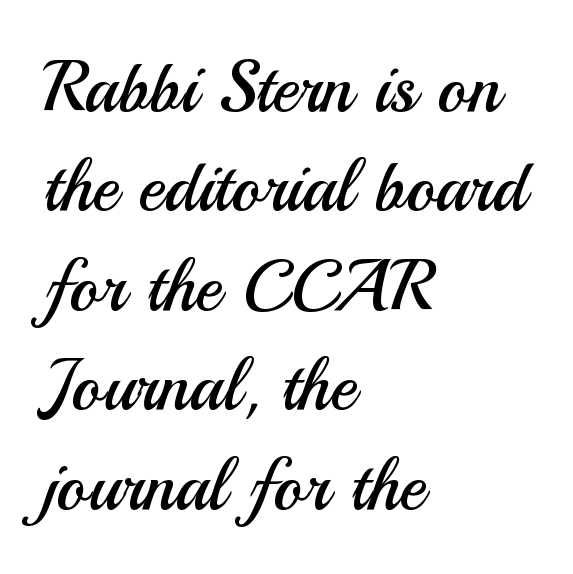
Descender tails drop into unmarked territory. If you drew a ruler down the left edge, every line would touch it. Leading: standard. Tracking value appears to be zero — textbook default spacing.
